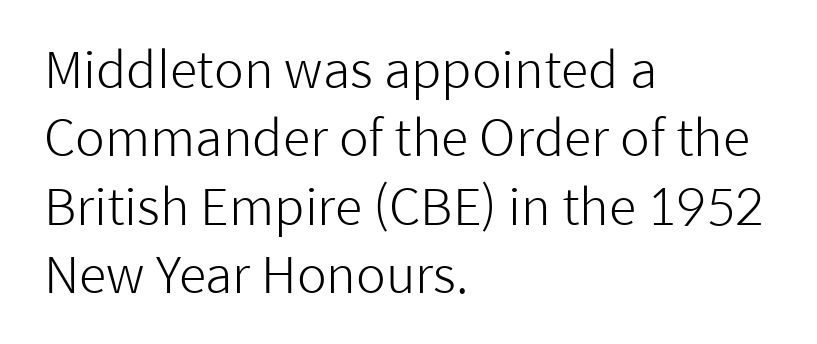
This rendering leaves character spacing at its baseline value. Bare-footed words on every line. Italic? Not at all — the glyphs are vertical. The typesetting does not lean heavy: it is not bold.
